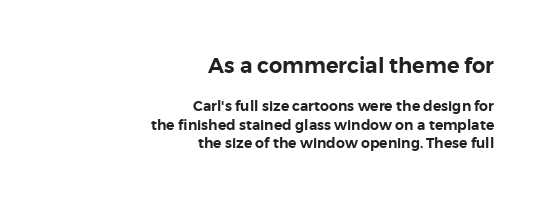
The image shows 21 px text type, upright; set right-aligned, normal line spacing (1.34x), normal letter spacing, not underlined; the first (top) block is 1.5x larger.
